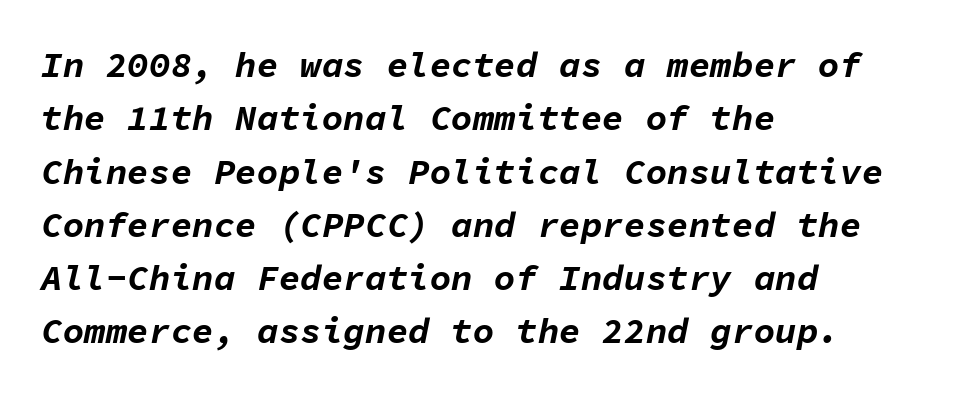
{"italic": "yes", "lean": "right", "slant_degrees": 11, "bold": "yes", "weight": "bold", "width": "normal", "stroke_contrast": "low", "x_height": "medium", "monospaced": "yes", "underline": "no", "align": "left", "line_spacing": "normal", "line_spacing_ratio": 1.48, "letter_spacing": "normal", "letter_spacing_em": 0.0, "glyph_px": 36}
